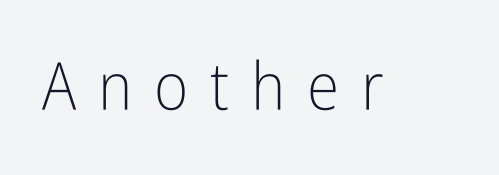
{"serif": "no", "italic": "no", "bold": "no", "weight": "light", "width": "condensed", "stroke_contrast": "low", "x_height": "medium", "monospaced": "no", "underline": "no", "letter_spacing": "wide", "letter_spacing_em": 0.33, "glyph_px": 66}
